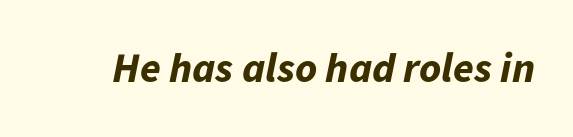
The image shows 42 px bold type, italic (leaning right); set normal letter spacing, not underlined; low stroke contrast and a medium x-height.
